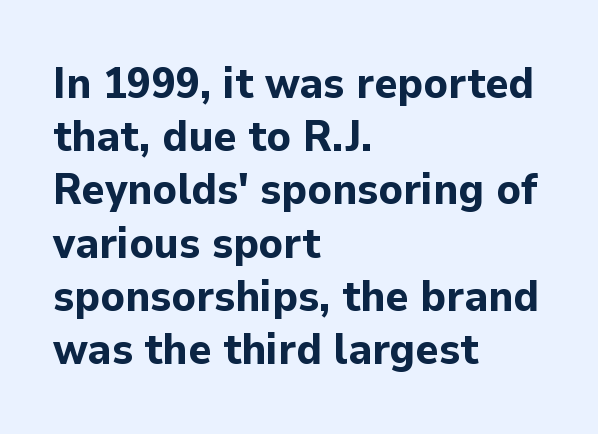
The image shows 44 px bold sans-serif type, upright; set left-aligned, line spacing 1.21x, normal letter spacing, not underlined; low stroke contrast and a medium x-height.
